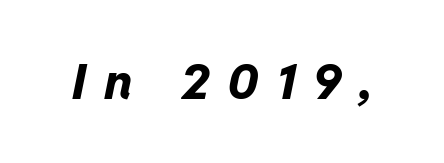
Note the varied advance widths — an 'i' is clearly narrower than an 'm'. The area under the type is left untouched. The glyphs look as if they've been sheared to an angle. Strokes here are thick enough to call this a true bold.
